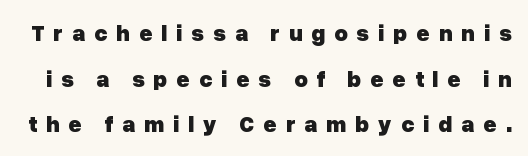
{"italic": "no", "bold": "yes", "underline": "no", "line_spacing": "loose", "line_spacing_ratio": 1.98, "letter_spacing": "wide", "letter_spacing_em": 0.38, "glyph_px": 23}
